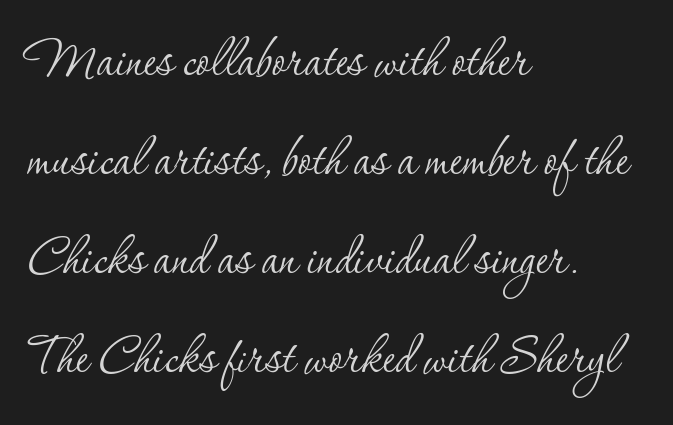
{"serif": "yes", "bold": "no", "weight": "thin", "width": "normal", "stroke_contrast": "low", "x_height": "small", "monospaced": "no", "underline": "no", "align": "left", "line_spacing": "normal", "line_spacing_ratio": 1.57, "letter_spacing": "normal", "letter_spacing_em": 0.0, "glyph_px": 63}
